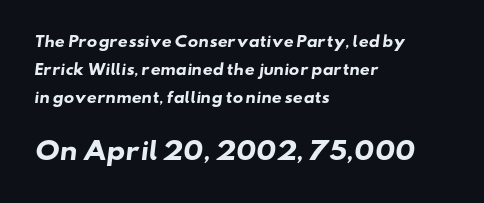
The image shows 24 px bold type; set left-aligned, loose line spacing (2.01x), normal letter spacing, not underlined; the second (bottom) block is 1.71x larger.
